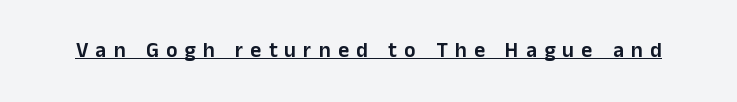
The image shows 21 px text type, upright; set unusually wide letter spacing (+0.35 em), underlined.
